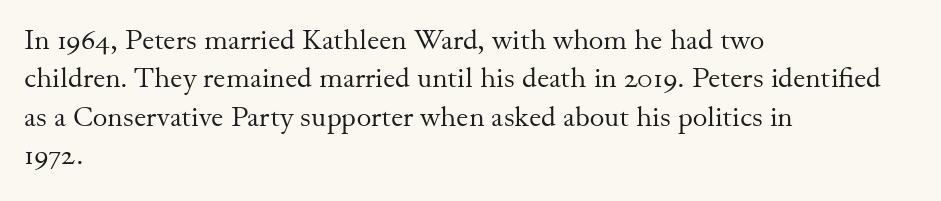
Q: Is the text bold? A: No.
Q: Is the text italic (slanted)? A: No, it is upright.
Q: Is the typeface a serif or a sans-serif typeface? A: Serif.
Q: Is the text underlined? A: No.
Q: How is the paragraph aligned? A: Left-aligned.
Q: Is the spacing between letters normal or unusually wide? A: Normal.
Q: Is the spacing between lines tight, normal or loose? A: Normal.
Q: Width (condensed, normal, or wide)? A: Normal.
Q: Stroke contrast? A: Medium.
Q: x-height? A: Small.
Q: Monospaced? A: No.
